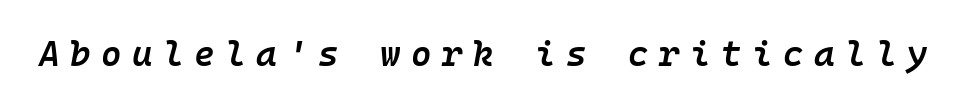
{"italic": "yes", "lean": "right", "slant_degrees": 10, "bold": "semi", "weight": "semibold", "width": "normal", "stroke_contrast": "low", "x_height": "medium", "monospaced": "yes", "underline": "no", "letter_spacing": "wide", "letter_spacing_em": 0.3, "glyph_px": 35}
